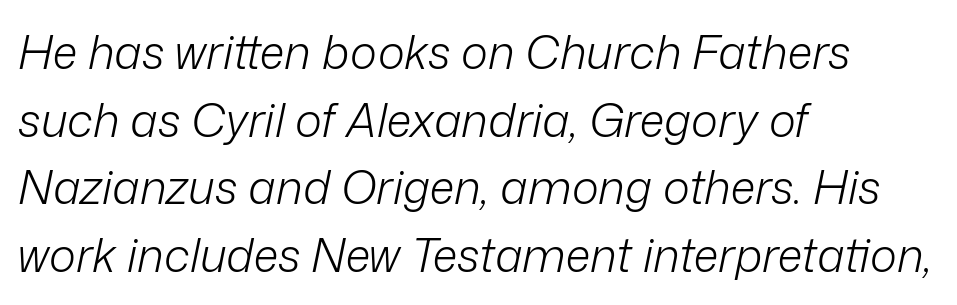
The vertical gap from one line to the next is medium. Here the designer chose a conventional face with non-uniform glyph widths. A quiet, ordinary-to-light weight characterises the typeface. Unmarked baselines from the first word to the last. The compositor pushed each line to the left boundary.
